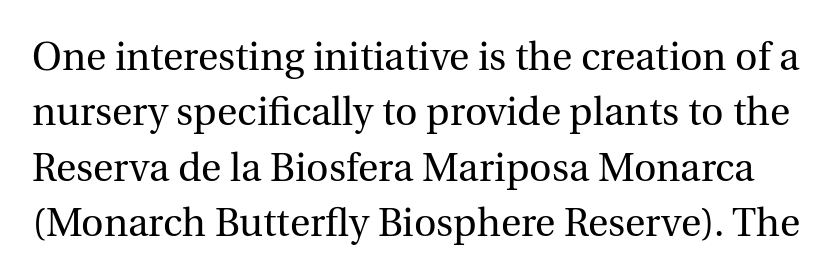
{"serif": "yes", "italic": "no", "bold": "no", "weight": "regular", "width": "normal", "x_height": "medium", "monospaced": "no", "underline": "no", "line_spacing": "normal", "line_spacing_ratio": 1.42, "letter_spacing": "normal", "letter_spacing_em": 0.0, "glyph_px": 39}
